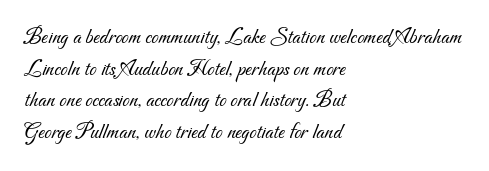
Nothing heavy about these letters — not bold at all. You could call the tracking neutral — neither tight nor loose. Is there much room between lines? A standard amount, neither cramped nor airy. Horizontally, the lines are justified to the leading edge only.
